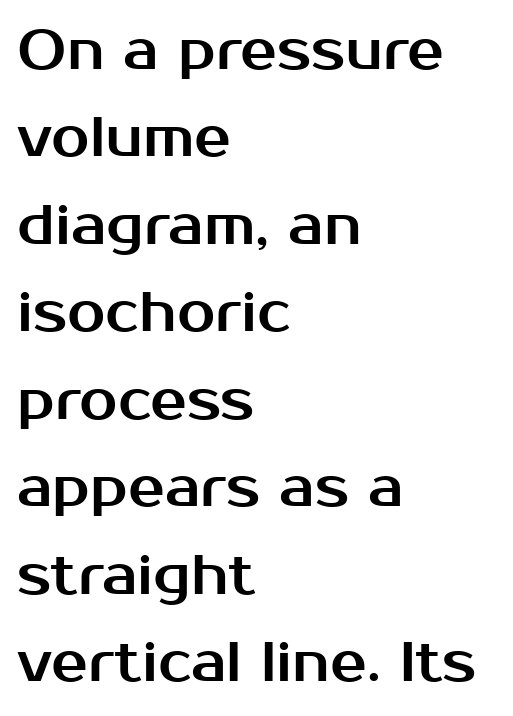
Are there feet on the stems? There aren't — it's a sans. Beneath every word, the page is bare. This sample uses an upright cut, with every glyph sitting square on the baseline. One-word summary of the alignment: left. This sample has the flowing, uneven cadence of proportional lettering. The face used here is rendered with its standard letterfit.
